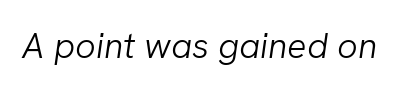
The letters look calm and open, with moderate or lighter stems. Any mark beneath the type? The region is blank. A typesetter would call this zero additional tracking. This is oblique type, the kind used for emphasis or titles.
